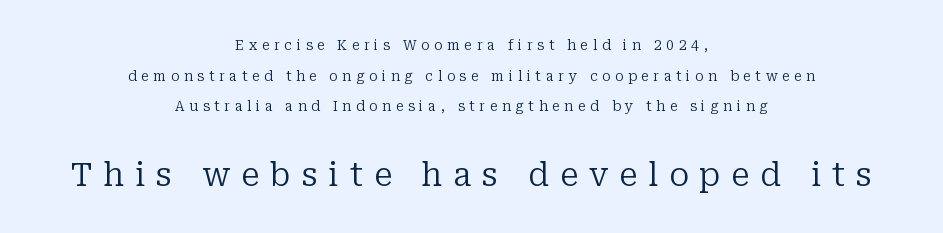
The face used here is rendered with a markedly widened letterfit. The characters display serif detailing at their extremities. Underlining? Definitely not there. This reads as an unemphasized weight, regular at the heaviest. Do the letters lean? They stand straight.
